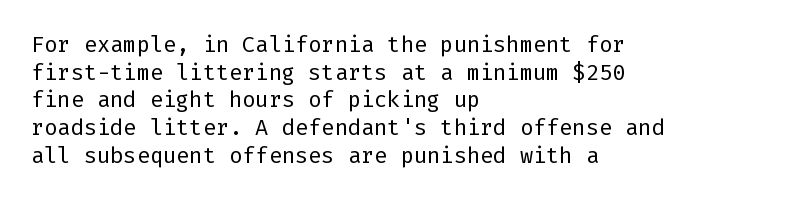
Q: Is the text bold? A: No.
Q: Is the text italic (slanted)? A: No, it is upright.
Q: Is the text underlined? A: No.
Q: How is the paragraph aligned? A: Left-aligned.
Q: Is the spacing between letters normal or unusually wide? A: Normal.
Q: Is the spacing between lines tight, normal or loose? A: Normal.
